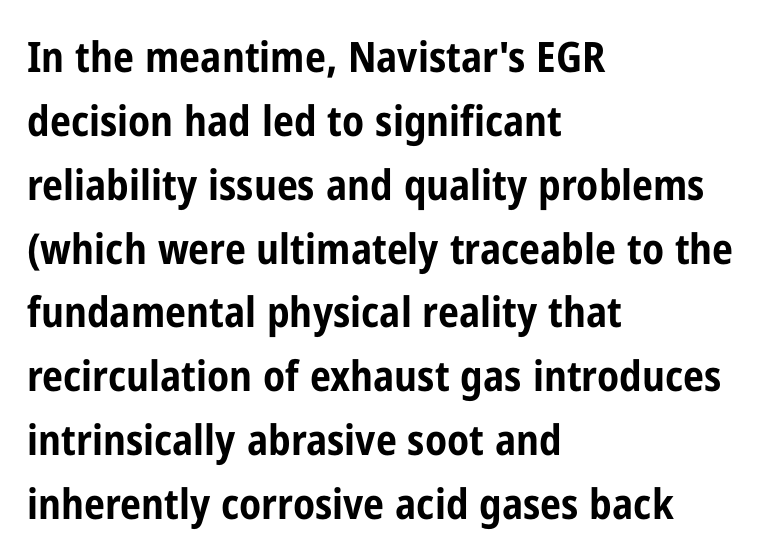
Q: Is the text bold? A: Yes.
Q: Is the text italic (slanted)? A: No, it is upright.
Q: Is the typeface a serif or a sans-serif typeface? A: Sans-serif.
Q: Is the text underlined? A: No.
Q: How is the paragraph aligned? A: Left-aligned.
Q: Is the spacing between letters normal or unusually wide? A: Normal.
Q: Is the spacing between lines tight, normal or loose? A: Normal.
Q: Width (condensed, normal, or wide)? A: Condensed.
Q: Stroke contrast? A: Low.
Q: x-height? A: Medium.
Q: Monospaced? A: No.
